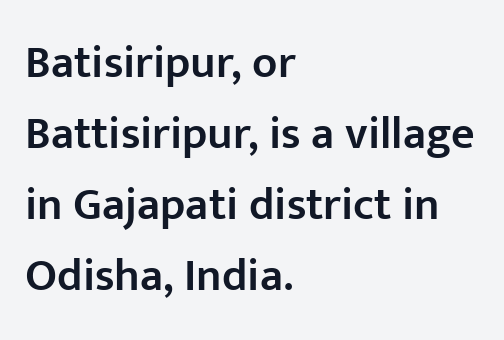
{"serif": "no", "italic": "no", "bold": "semi", "weight": "semibold", "width": "normal", "stroke_contrast": "low", "x_height": "medium", "monospaced": "no", "underline": "no", "align": "left", "line_spacing": "normal", "line_spacing_ratio": 1.54, "letter_spacing": "normal", "letter_spacing_em": 0.0, "glyph_px": 46}
